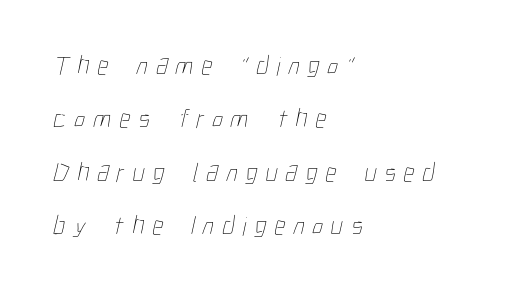
The designer dialed line spacing up above the default. Descenders are the only things crossing below the line. Caption: expanded tracking, letters set apart. Line starts are locked; line ends wander. Weight: in the light-to-regular range.
